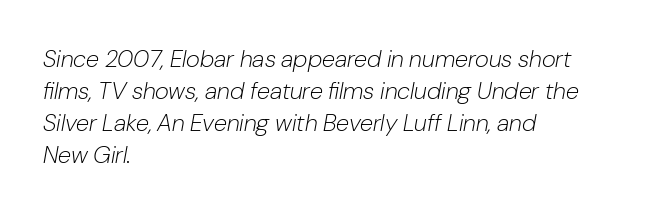
{"italic": "yes", "lean": "right", "slant_degrees": 10, "bold": "no", "underline": "no", "align": "left", "line_spacing": "normal", "line_spacing_ratio": 1.33, "letter_spacing": "normal", "letter_spacing_em": 0.0, "glyph_px": 24}
